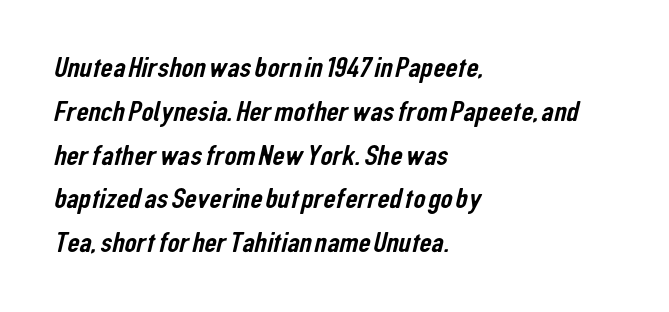
{"serif": "no", "width": "condensed", "stroke_contrast": "low", "x_height": "medium", "monospaced": "no", "underline": "no", "align": "left", "line_spacing": "normal", "line_spacing_ratio": 1.46, "letter_spacing": "normal", "letter_spacing_em": 0.0, "glyph_px": 30}
